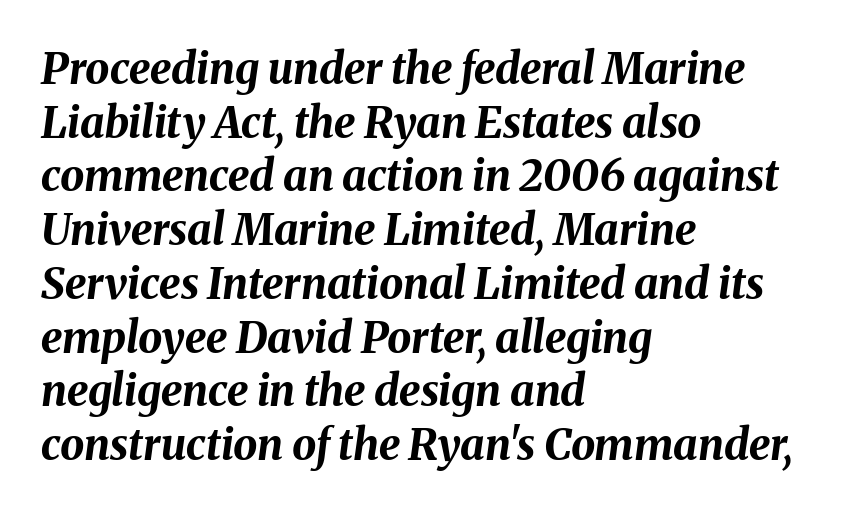
The image shows 43 px bold type, italic (leaning right); set left-aligned, normal line spacing (1.25x), normal letter spacing, not underlined; medium stroke contrast and a medium x-height.
